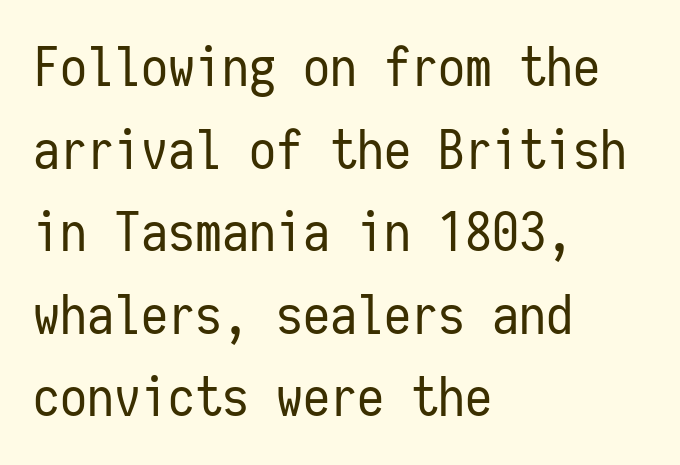
The compositor pushed each line to the left boundary. The gaps between neighbouring characters are ordinary and unremarkable. The weight tops out at a normal text grade. Decoration check: the copy has no underline.
